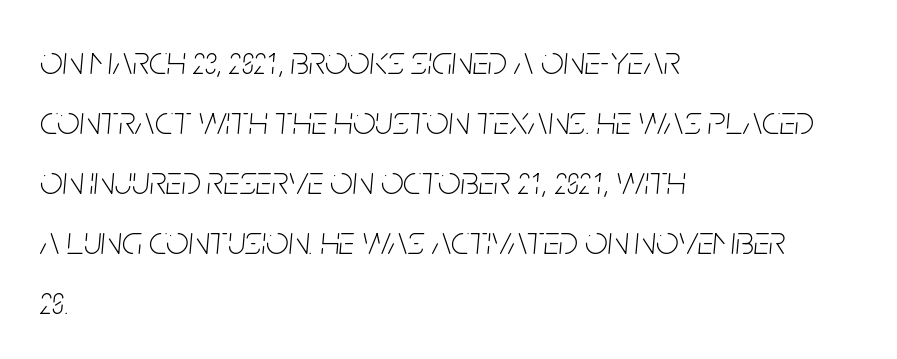
{"italic": "yes", "lean": "right", "slant_degrees": 5, "bold": "no", "weight": "thin", "width": "condensed", "stroke_contrast": "low", "x_height": "large", "monospaced": "no", "underline": "no", "align": "left", "line_spacing": "normal", "line_spacing_ratio": 1.5, "letter_spacing": "normal", "letter_spacing_em": 0.0, "glyph_px": 40}
